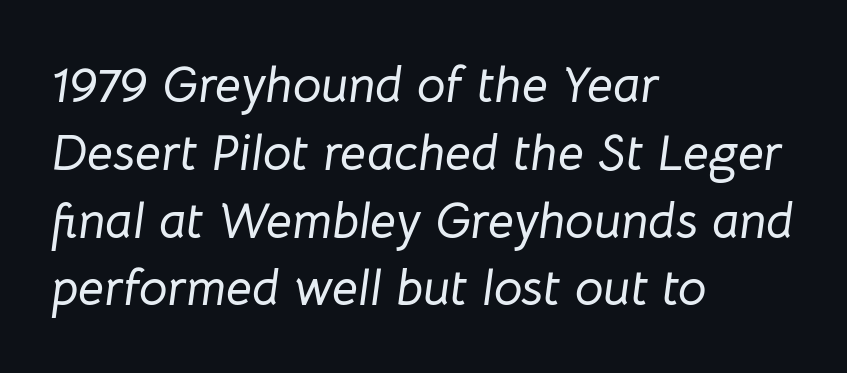
The image shows 51 px text type, italic (leaning right); set left-aligned, normal line spacing (1.33x), normal letter spacing, not underlined; low stroke contrast and a medium x-height.
